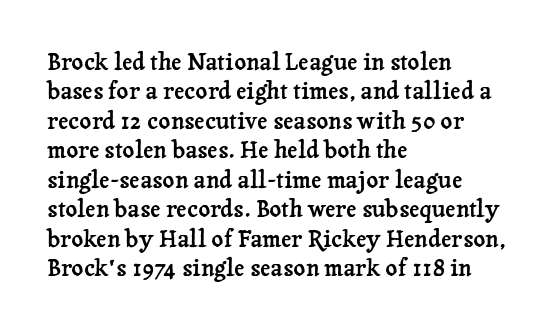
The image shows 23 px text type, upright; set left-aligned, normal line spacing (1.28x), normal letter spacing, not underlined.
